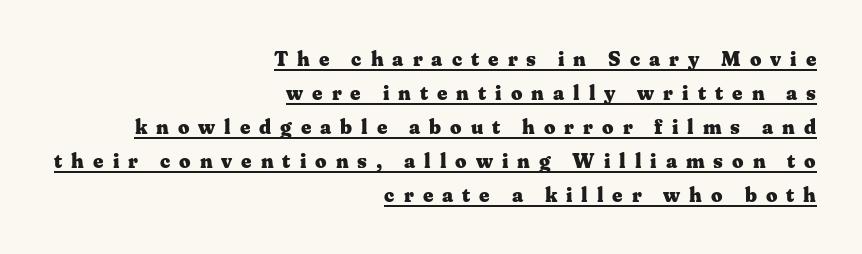
Q: Is the text bold? A: Yes.
Q: Is the text italic (slanted)? A: No, it is upright.
Q: Is the text underlined? A: Yes.
Q: How is the paragraph aligned? A: Right-aligned.
Q: Is the spacing between letters normal or unusually wide? A: Unusually wide.
Q: Is the spacing between lines tight, normal or loose? A: Normal.
